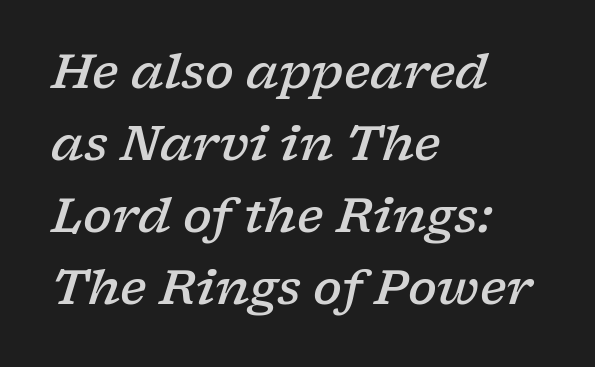
The typography opts for an oblique posture over an upright one. Short note: letters normally spaced. These lines carry some extra weight — a demibold, not a full bold. Nobody drew a line under any word here. Varying glyph widths throughout — classic text-font behaviour. The designer left line spacing at the default.
